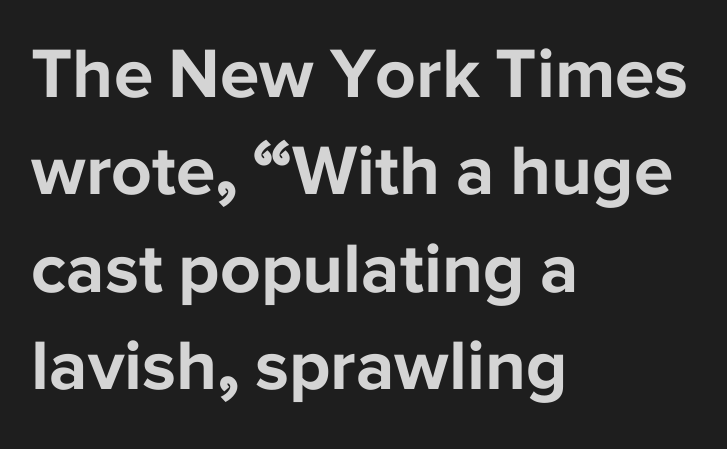
Q: Is the text bold? A: Yes.
Q: Is the text italic (slanted)? A: No, it is upright.
Q: Is the typeface a serif or a sans-serif typeface? A: Sans-serif.
Q: Is the text underlined? A: No.
Q: How is the paragraph aligned? A: Left-aligned.
Q: Is the spacing between letters normal or unusually wide? A: Normal.
Q: Is the spacing between lines tight, normal or loose? A: Normal.
Q: Width (condensed, normal, or wide)? A: Normal.
Q: Stroke contrast? A: Low.
Q: x-height? A: Medium.
Q: Monospaced? A: No.
